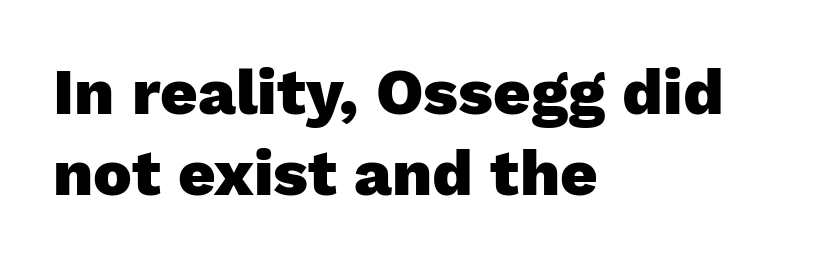
Any mark beneath the type? The region is blank. The type is set solid horizontally, with unmodified tracking. The rendering uses a bold face; every stroke is thick and dark. This sample is left-justified, so line endings fall wherever the words run out. Ordinary non-slanted type is in use. The rendering shows plain stroke endings on the letterforms — a sans-serif design.
